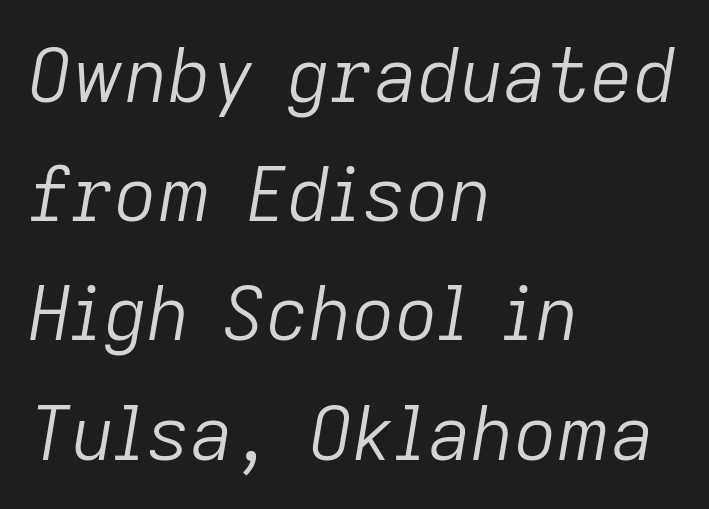
{"italic": "yes", "lean": "right", "slant_degrees": 9, "bold": "no", "weight": "light", "width": "normal", "stroke_contrast": "low", "x_height": "medium", "monospaced": "no", "underline": "no", "align": "left", "line_spacing": "normal", "line_spacing_ratio": 1.59, "letter_spacing": "normal", "letter_spacing_em": 0.0, "glyph_px": 75}
